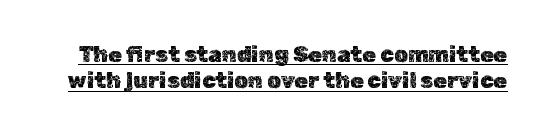
{"italic": "no", "underline": "yes", "line_spacing_ratio": 1.2, "letter_spacing": "normal", "letter_spacing_em": 0.0, "glyph_px": 22}
